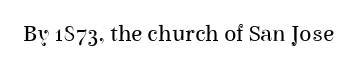
The type is set solid horizontally, with unmodified tracking. Words float on clear page, feet unadorned. A quiet, ordinary-to-light weight characterises the typeface. The type sits square on the baseline with zero lean.
